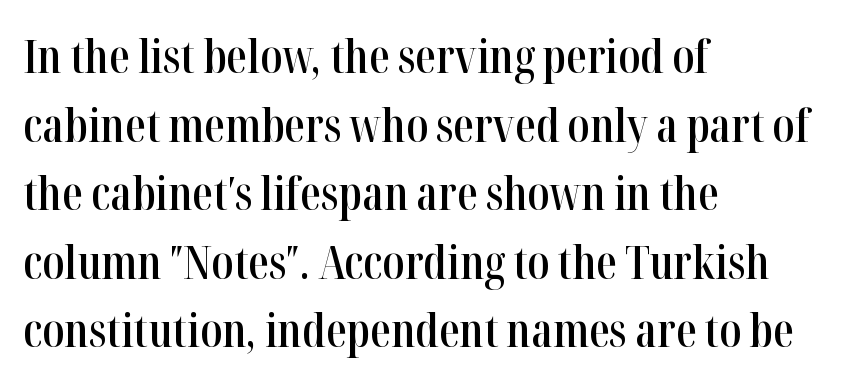
Varying glyph widths throughout — classic text-font behaviour. The area under the type is left untouched. Is this a sans? No — the strokes have serifs. Quick note: not italic, upright. Is the type bold? Partly — it's a semibold, heavier than regular but not fully bold. Left-aligned paragraph, ragged on the right.
